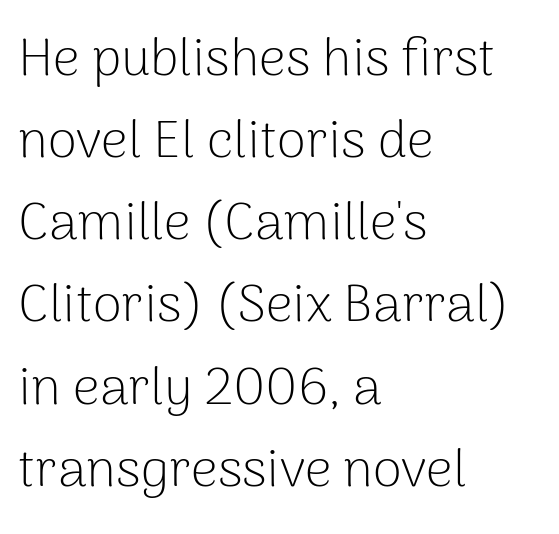
Q: Is the text bold? A: No.
Q: Is the text italic (slanted)? A: No, it is upright.
Q: Is the typeface a serif or a sans-serif typeface? A: Sans-serif.
Q: Is the text underlined? A: No.
Q: How is the paragraph aligned? A: Left-aligned.
Q: Is the spacing between letters normal or unusually wide? A: Normal.
Q: Is the spacing between lines tight, normal or loose? A: Normal.
Q: Width (condensed, normal, or wide)? A: Normal.
Q: Stroke contrast? A: Low.
Q: x-height? A: Medium.
Q: Monospaced? A: No.
